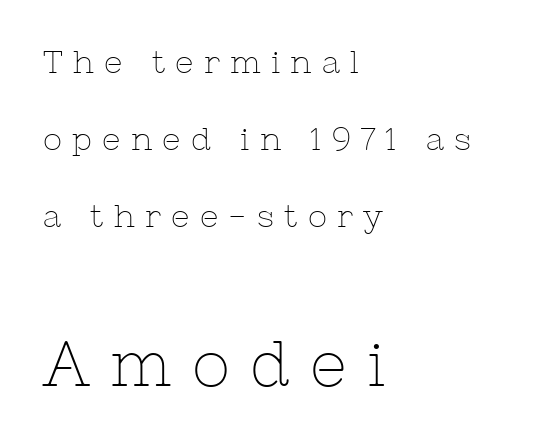
A light-to-regular cut is what we see here. All the whitespace from short lines collects on the right. Think of a printed novel: that variable character pitch is what you see here. The lettering stays uniformly vertical, giving the passage a roman look.
